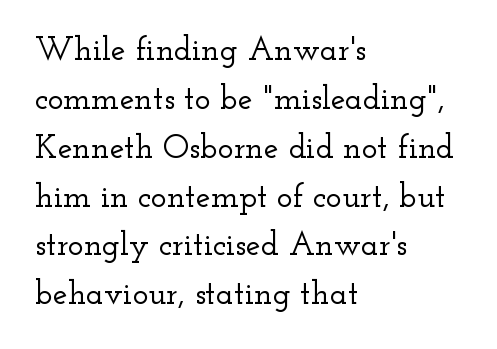
The image shows 33 px wide serif type, upright; set left-aligned, normal line spacing (1.48x), normal letter spacing, not underlined; low stroke contrast and a small x-height.
